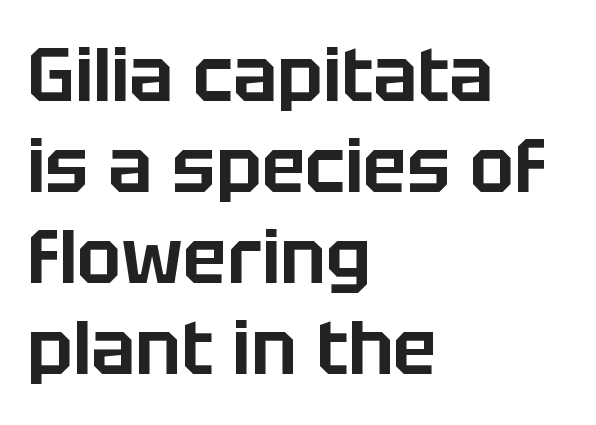
Caption: multi-line text, flush left, ragged right. Students, note that the glyphs here touch the page at normal intervals. This is roman type, the default non-slanted kind. This sample has the flowing, uneven cadence of proportional lettering. This sample uses a sans-serif face. The area under the type is left untouched.
